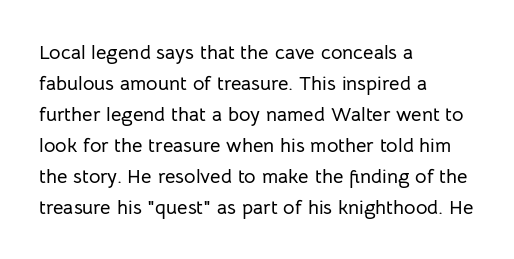
{"italic": "no", "underline": "no", "align": "left", "line_spacing": "normal", "line_spacing_ratio": 1.55, "letter_spacing": "normal", "letter_spacing_em": 0.0, "glyph_px": 20}
